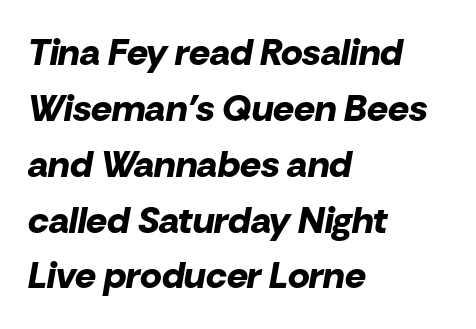
{"italic": "yes", "lean": "right", "slant_degrees": 10, "bold": "yes", "weight": "bold", "width": "normal", "stroke_contrast": "low", "x_height": "medium", "monospaced": "no", "underline": "no", "align": "left", "line_spacing": "normal", "line_spacing_ratio": 1.51, "letter_spacing": "normal", "letter_spacing_em": 0.0, "glyph_px": 37}
